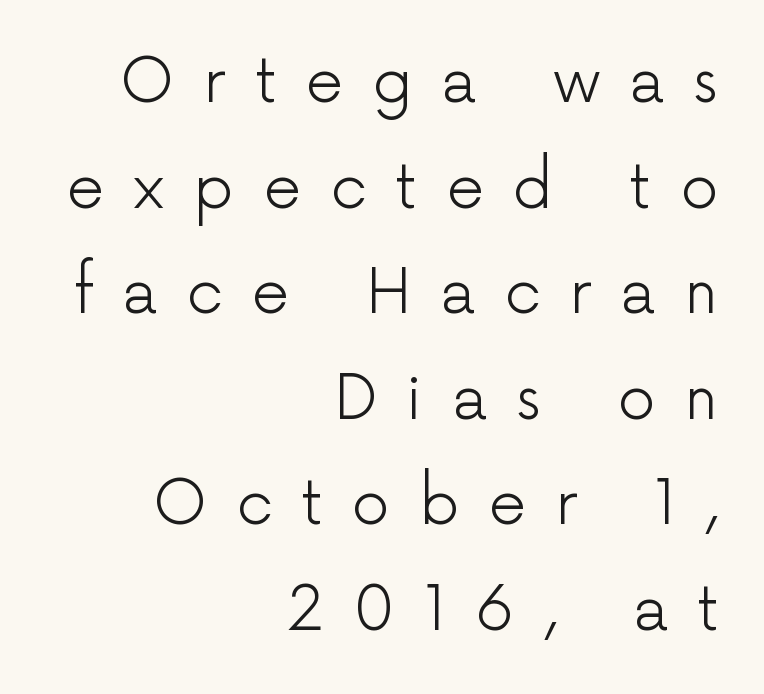
{"serif": "no", "italic": "no", "bold": "no", "weight": "light", "width": "normal", "stroke_contrast": "low", "x_height": "medium", "monospaced": "no", "underline": "no", "align": "right", "line_spacing_ratio": 1.76, "letter_spacing": "wide", "letter_spacing_em": 0.48, "glyph_px": 60}
